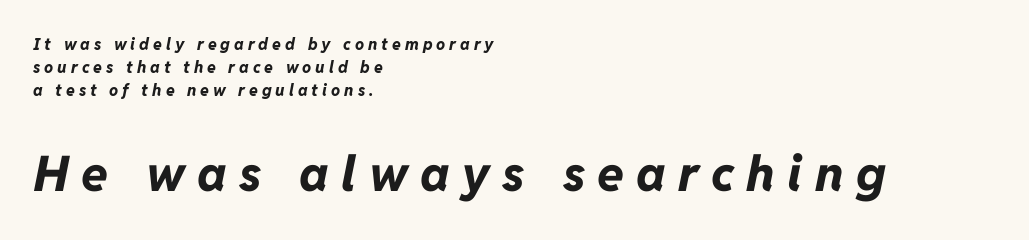
The image shows 49 px bold type, italic (leaning right); set left-aligned, normal line spacing (1.44x), unusually wide letter spacing (+0.25 em), not underlined; the second (bottom) block is 3.06x larger; low stroke contrast and a medium x-height.
